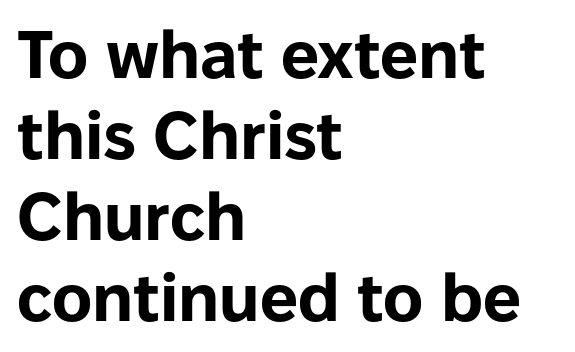
Letter spacing: default. Stroke terminals: plain, sans-serif. A typesetter would call this proportional, since set widths differ per character. Caption: multi-line text, flush left, ragged right. Each glyph is drawn with heavy, bold strokes. Quick note: not italic, upright.
